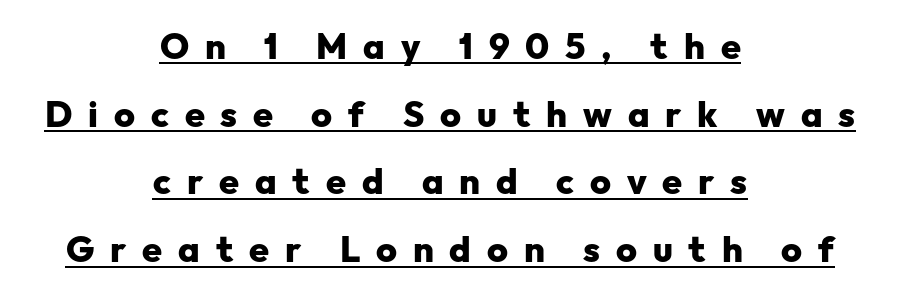
Leftover space on each line is divided equally before and after the words. You can tell it's not italic because the verticals are truly vertical. Students, observe the line beneath the letters — that is underlining. Note the varied advance widths — an 'i' is clearly narrower than an 'm'.
